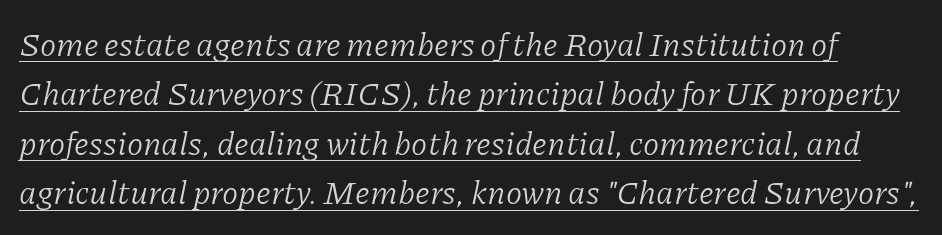
Letters have the restrained weight of plain body copy at most. Reading down the column, the eye jumps a familiar distance to each next line. This sample uses a serif face. Does the lettering tilt? It does — this is italic.
